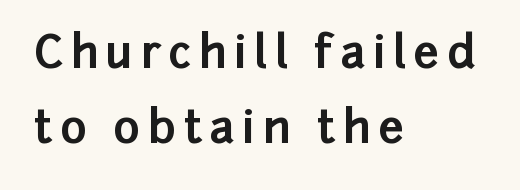
The image shows 45 px bold sans-serif type, upright; set left-aligned, normal line spacing (1.67x), not underlined; low stroke contrast and a medium x-height.
